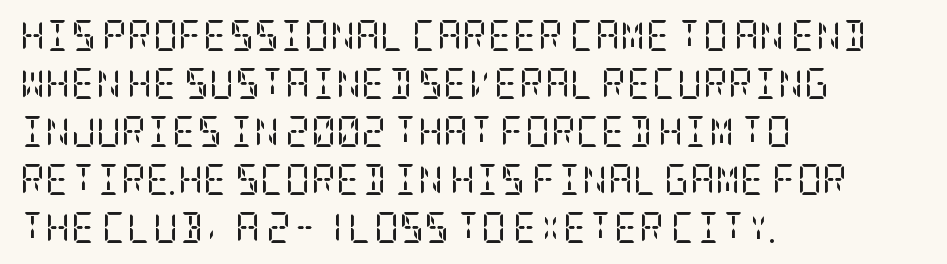
This is serif lettering, the kind often seen in printed books. The string is rendered with underlining switched off. Style check: upright. Characters follow at the spacing the type designer built in. Ink coverage per letter is moderate at most. The block of text has a typical density, with ordinary space between rows.
